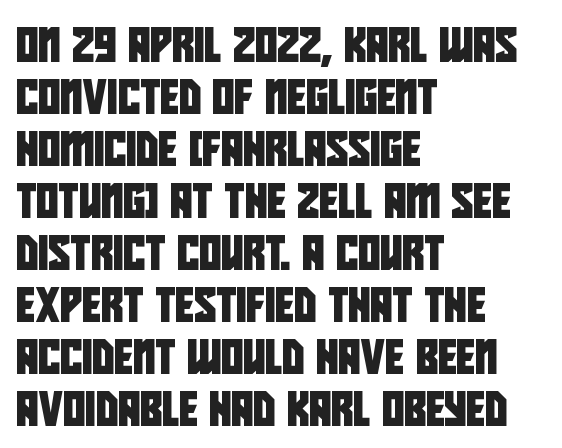
The image shows 34 px condensed sans-serif type; set left-aligned, normal line spacing (1.53x), normal letter spacing, not underlined; low stroke contrast and a large x-height.
